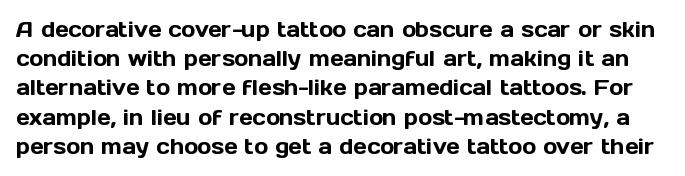
{"italic": "no", "underline": "no", "line_spacing": "normal", "line_spacing_ratio": 1.39, "letter_spacing": "normal", "letter_spacing_em": 0.0, "glyph_px": 21}
